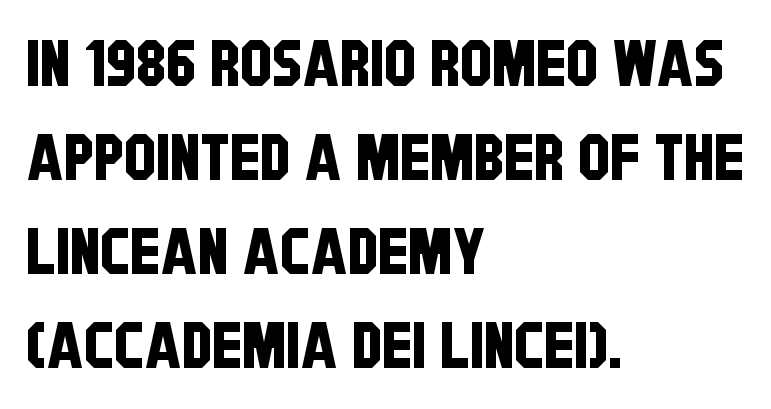
The image shows 64 px condensed sans-serif type; set left-aligned, normal line spacing (1.47x), normal letter spacing, not underlined; low stroke contrast and a large x-height.
